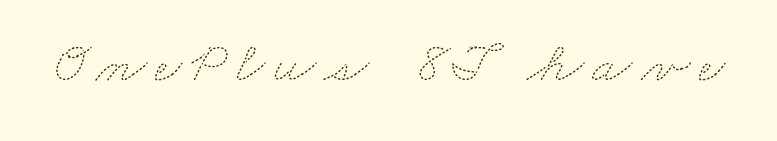
{"bold": "no", "weight": "thin", "width": "wide", "stroke_contrast": "medium", "x_height": "small", "monospaced": "no", "underline": "no", "glyph_px": 58}
